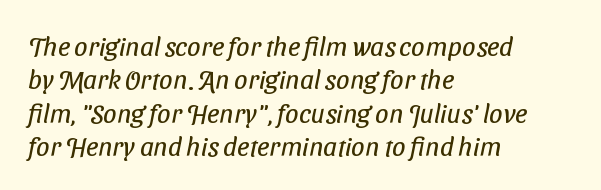
The image shows 27 px text type; set left-aligned, line spacing 1.24x, normal letter spacing, not underlined.
